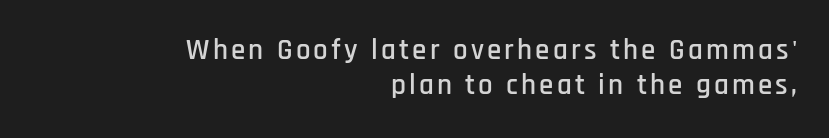
The image shows 29 px condensed sans-serif type, upright; set right-aligned, line spacing 1.21x, not underlined; low stroke contrast and a large x-height.
